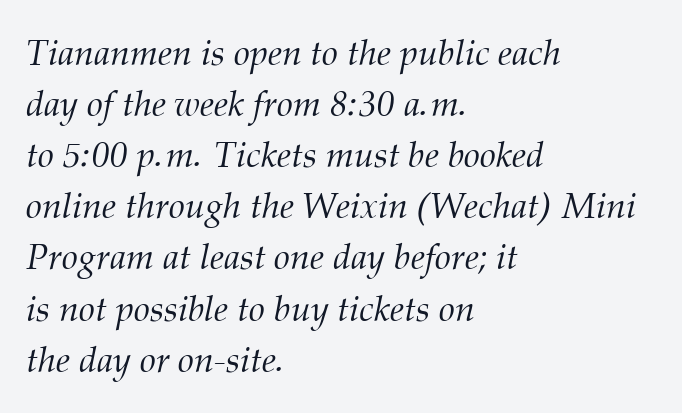
Q: Is the text bold? A: No.
Q: Is the text italic (slanted)? A: Yes, it leans right by about 12 degrees.
Q: Is the typeface a serif or a sans-serif typeface? A: Serif.
Q: Is the text underlined? A: No.
Q: How is the paragraph aligned? A: Left-aligned.
Q: Is the spacing between letters normal or unusually wide? A: Normal.
Q: Is the spacing between lines tight, normal or loose? A: Normal.
Q: Width (condensed, normal, or wide)? A: Normal.
Q: Stroke contrast? A: Medium.
Q: x-height? A: Medium.
Q: Monospaced? A: No.
